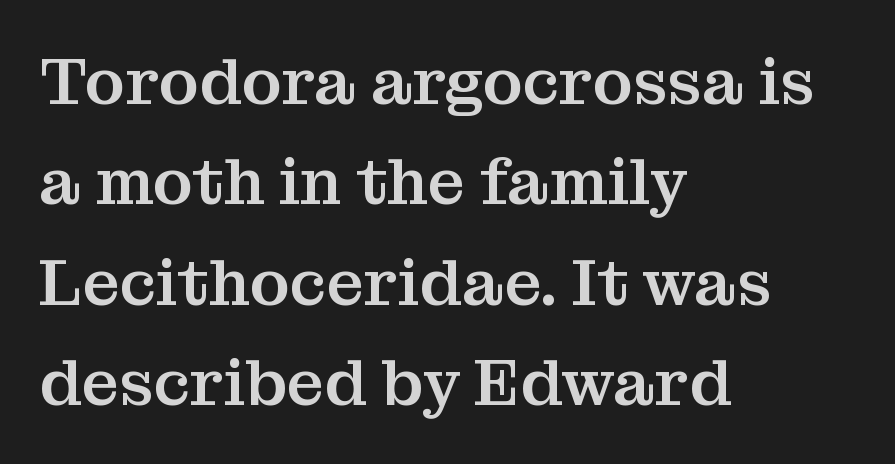
Q: Is the text italic (slanted)? A: No, it is upright.
Q: Is the typeface a serif or a sans-serif typeface? A: Serif.
Q: Is the text underlined? A: No.
Q: How is the paragraph aligned? A: Left-aligned.
Q: Is the spacing between letters normal or unusually wide? A: Normal.
Q: Is the spacing between lines tight, normal or loose? A: Normal.
Q: Width (condensed, normal, or wide)? A: Normal.
Q: Stroke contrast? A: Medium.
Q: x-height? A: Medium.
Q: Monospaced? A: No.
